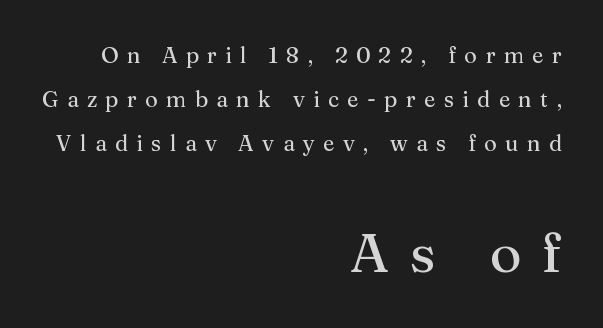
Airy leading. Letters have the restrained weight of plain body copy at most. Do the characters align in a grid? No, the font is proportional. Every character sits straight up, as roman type does. Whoever set this made the second block the dominant, larger element. Descenders are the only things crossing below the line.
